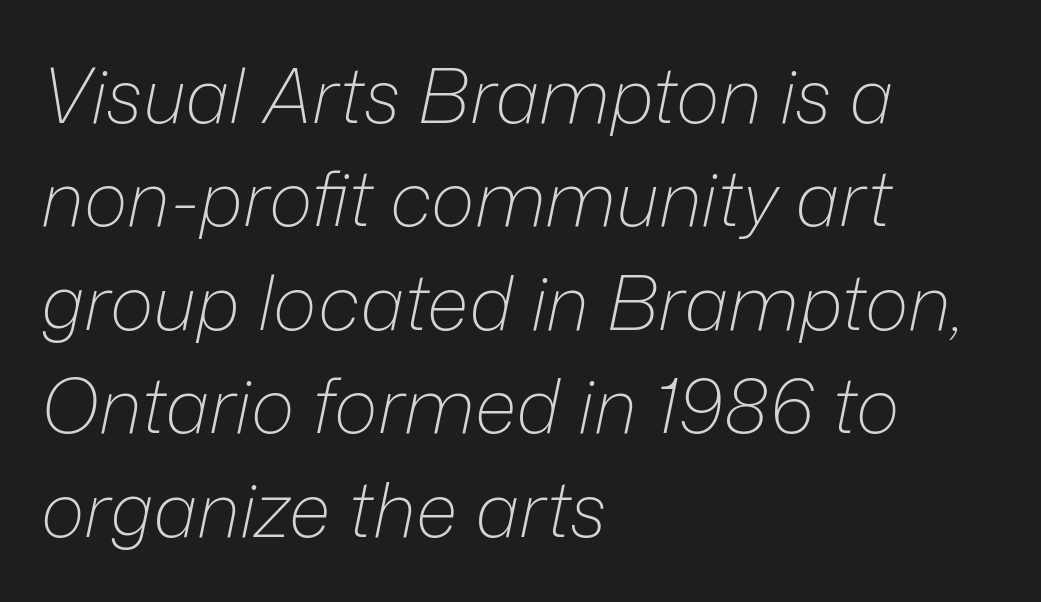
The letters sit at their default tracking, neither squeezed nor spread. Is this a fixed-width face? No — the glyphs have proportional, varying widths. The typesetter chose a ragged-right arrangement here. Summary of weight: not heavy and not bold. No word sits above an underline. This is oblique type, the kind used for emphasis or titles.
